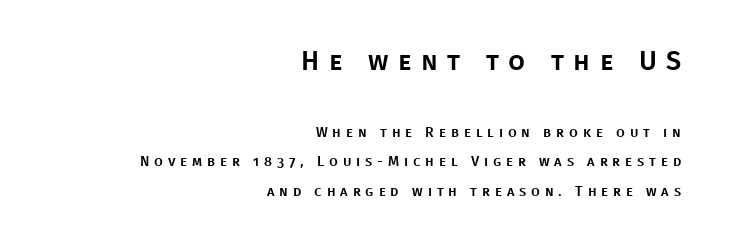
Q: Is the text italic (slanted)? A: No, it is upright.
Q: Is the text underlined? A: No.
Q: How is the paragraph aligned? A: Right-aligned.
Q: Is the spacing between letters normal or unusually wide? A: Unusually wide.
Q: Is the spacing between lines tight, normal or loose? A: Loose.
Q: Which block of text is set in a larger size, the first (top) or the second (bottom)? A: The first (top) one.
